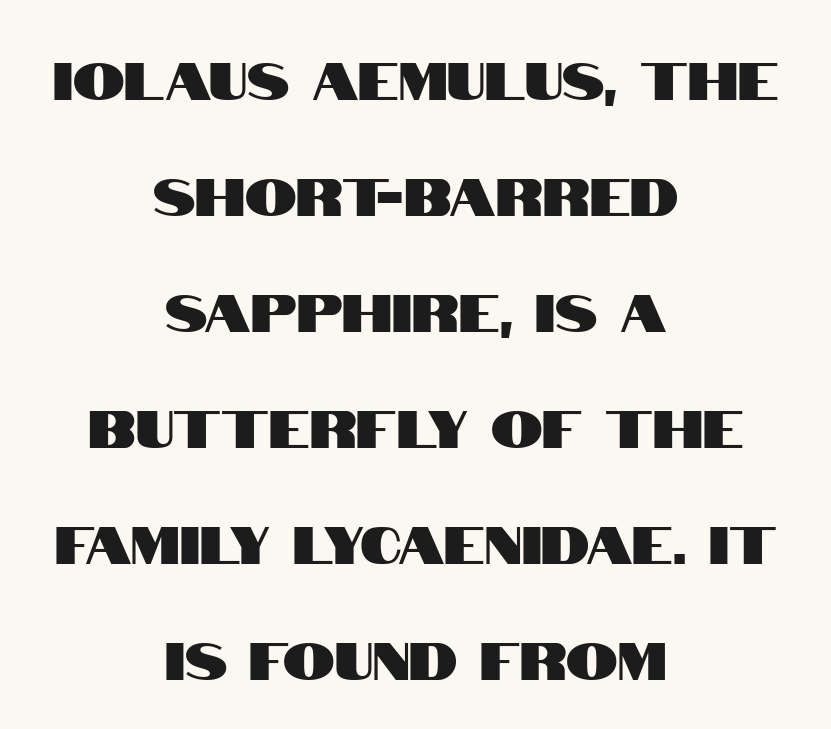
Q: Is the text italic (slanted)? A: No, it is upright.
Q: Is the typeface a serif or a sans-serif typeface? A: Sans-serif.
Q: Is the text underlined? A: No.
Q: How is the paragraph aligned? A: Centered.
Q: Is the spacing between letters normal or unusually wide? A: Normal.
Q: Is the spacing between lines tight, normal or loose? A: Loose.
Q: Width (condensed, normal, or wide)? A: Condensed.
Q: Stroke contrast? A: High.
Q: x-height? A: Large.
Q: Monospaced? A: No.
